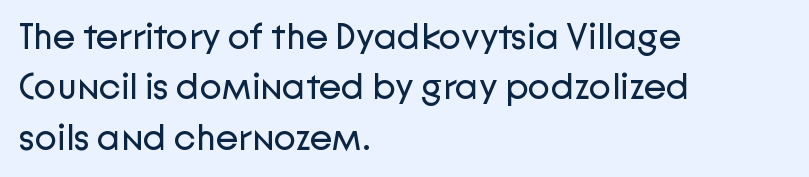
The image shows 37 px regular-weight sans-serif type, upright; set left-aligned, normal line spacing (1.36x), normal letter spacing, not underlined; low stroke contrast and a medium x-height.
